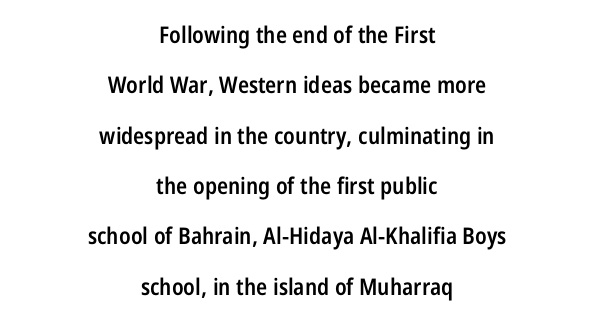
Q: Is the text bold? A: Semi-bold.
Q: Is the text italic (slanted)? A: No, it is upright.
Q: Is the text underlined? A: No.
Q: How is the paragraph aligned? A: Centered.
Q: Is the spacing between letters normal or unusually wide? A: Normal.
Q: Is the spacing between lines tight, normal or loose? A: Loose.
